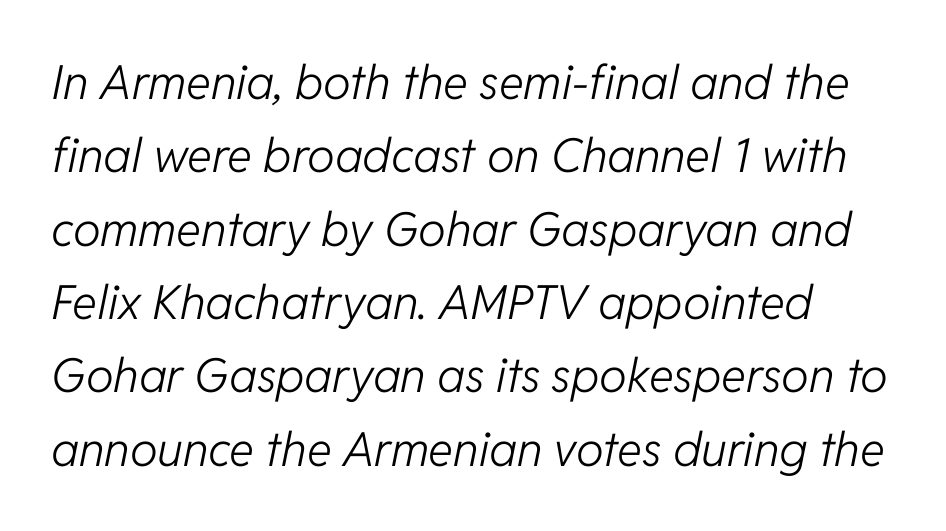
{"italic": "yes", "lean": "right", "slant_degrees": 11, "bold": "no", "weight": "light", "width": "normal", "stroke_contrast": "low", "x_height": "medium", "monospaced": "no", "underline": "no", "line_spacing": "normal", "line_spacing_ratio": 1.56, "letter_spacing": "normal", "letter_spacing_em": 0.0, "glyph_px": 47}
